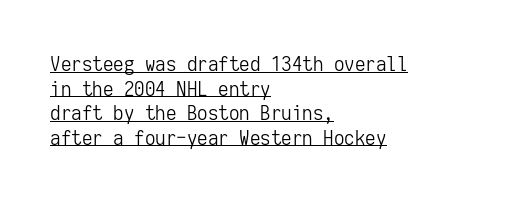
{"italic": "no", "bold": "no", "underline": "yes", "align": "left", "line_spacing_ratio": 1.17, "letter_spacing": "normal", "letter_spacing_em": 0.0, "glyph_px": 21}
